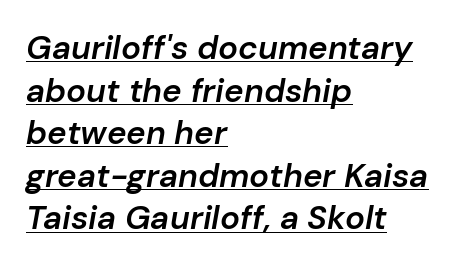
Each line of the rendering has a horizontal stroke beneath the glyphs. Compared with typical body copy, the letter spacing here is the same. Leading: standard. Caption: multi-line text, flush left, ragged right. The specimen reads as italic at a glance.
